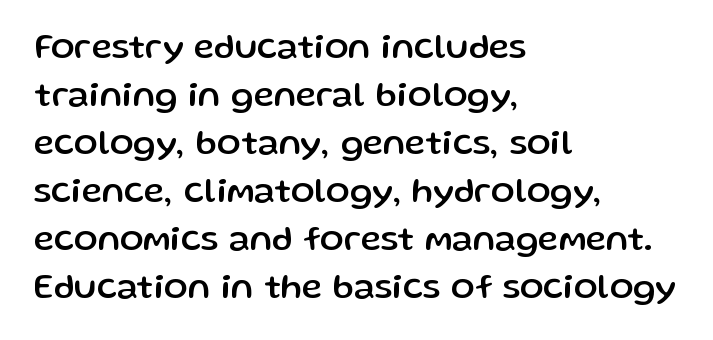
The image shows 35 px sans-serif type, upright; set left-aligned, normal line spacing (1.37x), normal letter spacing, not underlined; low stroke contrast and a medium x-height.
